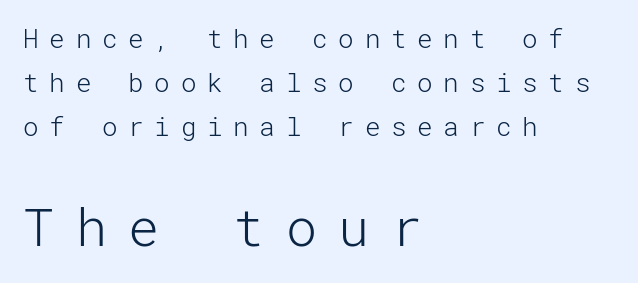
The image shows 52 px light sans-serif type, upright; set left-aligned, normal line spacing (1.7x), unusually wide letter spacing (+0.41 em), not underlined; the second (bottom) block is 2.0x larger; low stroke contrast and a medium x-height.
